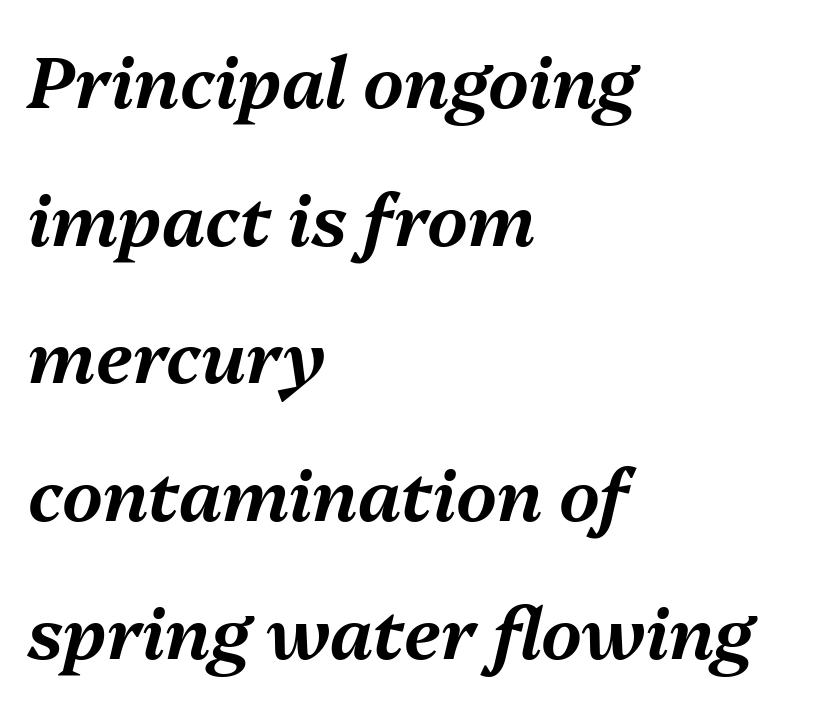
Q: Is the text italic (slanted)? A: Yes, it leans right by about 13 degrees.
Q: Is the text underlined? A: No.
Q: How is the paragraph aligned? A: Left-aligned.
Q: Is the spacing between letters normal or unusually wide? A: Normal.
Q: Is the spacing between lines tight, normal or loose? A: Loose.
Q: Width (condensed, normal, or wide)? A: Normal.
Q: Stroke contrast? A: Medium.
Q: x-height? A: Medium.
Q: Monospaced? A: No.
